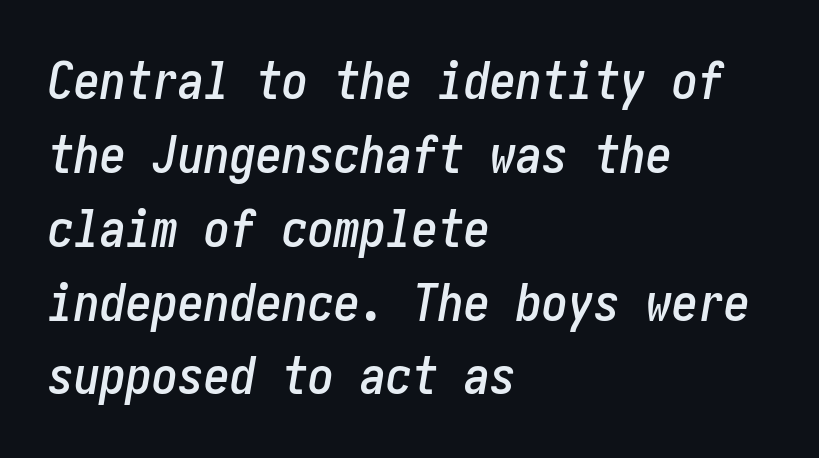
{"italic": "yes", "lean": "right", "slant_degrees": 10, "width": "condensed", "stroke_contrast": "low", "x_height": "medium", "underline": "no", "align": "left", "line_spacing": "normal", "line_spacing_ratio": 1.42, "letter_spacing": "normal", "letter_spacing_em": 0.0, "glyph_px": 52}
